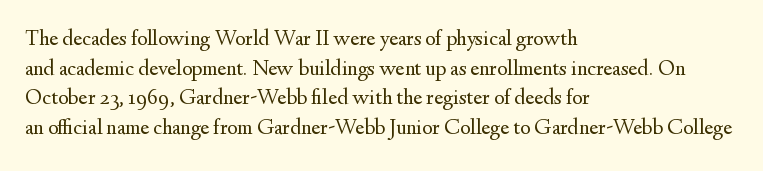
The image shows 22 px text type, upright; set left-aligned, normal line spacing (1.35x), normal letter spacing, not underlined.
